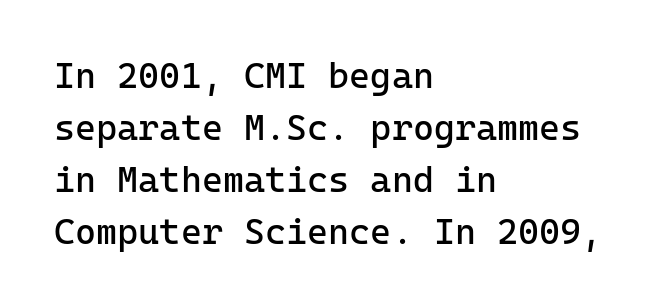
One-word summary of the alignment: left. The type sits square on the baseline with zero lean. This sample has the even, mechanical cadence of fixed-width lettering. The gap between lines stays unmarked. Unbolded letterforms with no extra heft.
